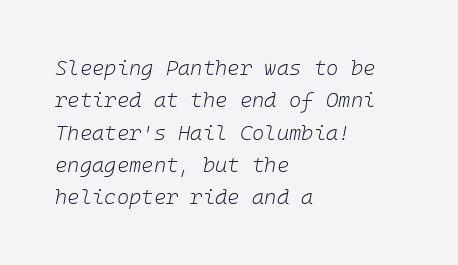
The image shows 21 px text type, italic (leaning right); set left-aligned, normal line spacing (1.54x), normal letter spacing, not underlined.
